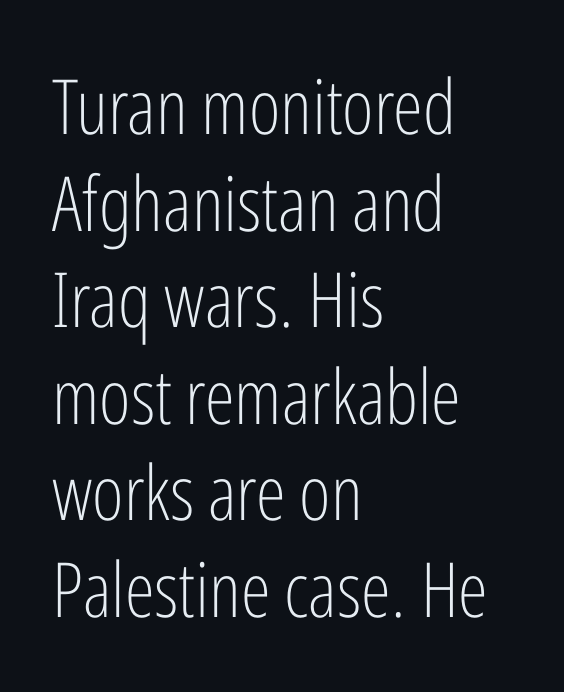
Style check: upright. Think of a printed novel: that variable character pitch is what you see here. The lines sit at an ordinary, default distance from one another. Alignment: flush left. Vertical stems look standard width or narrower in stroke. Does extra space separate the letters? No, they use regular spacing.
